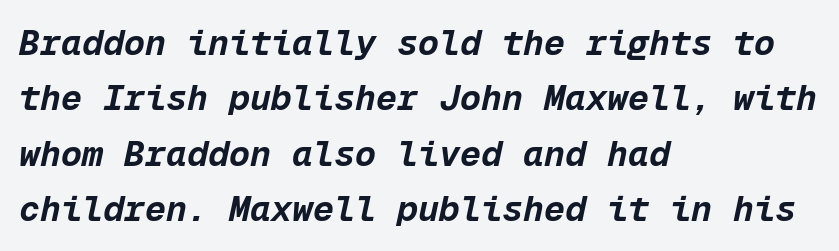
{"italic": "yes", "lean": "right", "slant_degrees": 12, "bold": "yes", "weight": "bold", "width": "normal", "stroke_contrast": "low", "x_height": "medium", "monospaced": "yes", "underline": "no", "align": "left", "line_spacing": "normal", "line_spacing_ratio": 1.58, "letter_spacing": "normal", "letter_spacing_em": 0.0, "glyph_px": 35}
